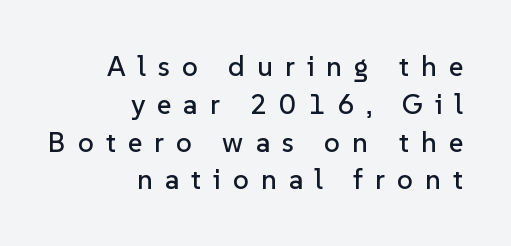
The image shows 28 px sans-serif type, upright; set right-aligned, normal line spacing (1.35x), unusually wide letter spacing (+0.43 em), not underlined; low stroke contrast and a medium x-height.
